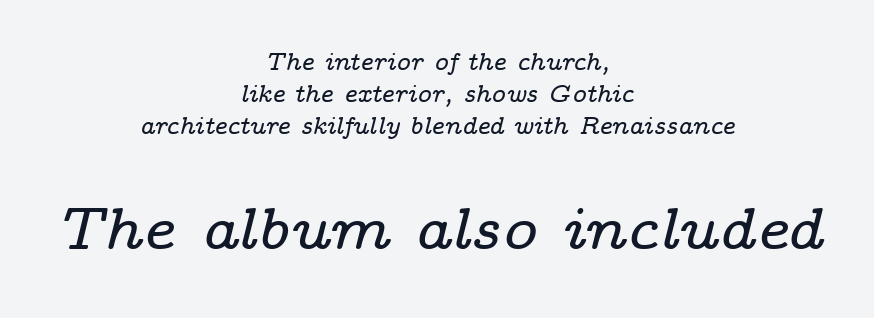
The image shows 59 px wide serif type, italic (leaning right); set centered, normal line spacing (1.34x), normal letter spacing, not underlined; the second (bottom) block is 2.46x larger; low stroke contrast and a medium x-height.
